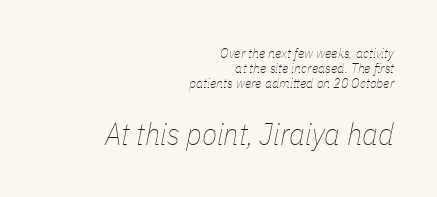
Q: Is the text bold? A: No.
Q: Is the text italic (slanted)? A: Yes, it leans right by about 11 degrees.
Q: Is the text underlined? A: No.
Q: How is the paragraph aligned? A: Right-aligned.
Q: Is the spacing between letters normal or unusually wide? A: Normal.
Q: Is the spacing between lines tight, normal or loose? A: Tight.
Q: Which block of text is set in a larger size, the first (top) or the second (bottom)? A: The second (bottom) one.
Q: Width (condensed, normal, or wide)? A: Condensed.
Q: Stroke contrast? A: Low.
Q: x-height? A: Medium.
Q: Monospaced? A: No.
